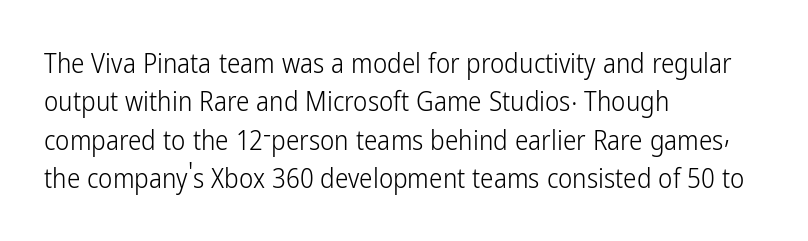
{"italic": "no", "bold": "no", "underline": "no", "align": "left", "line_spacing": "normal", "line_spacing_ratio": 1.42, "letter_spacing": "normal", "letter_spacing_em": 0.0, "glyph_px": 27}
